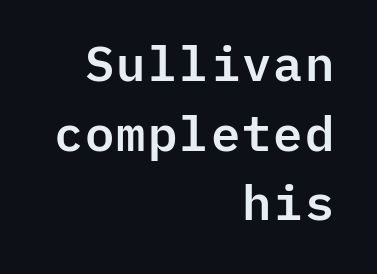
{"serif": "no", "italic": "no", "width": "normal", "stroke_contrast": "low", "x_height": "medium", "monospaced": "yes", "underline": "no", "align": "right", "line_spacing": "normal", "line_spacing_ratio": 1.42, "letter_spacing": "normal", "letter_spacing_em": 0.0, "glyph_px": 49}
